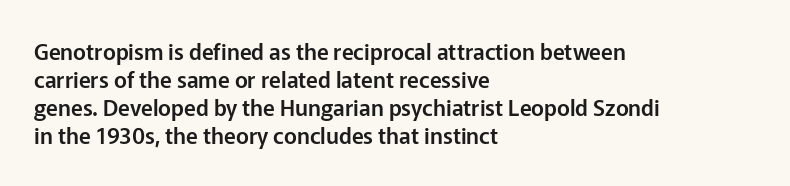
The image shows 22 px text type, upright; set left-aligned, normal line spacing (1.28x), normal letter spacing, not underlined.
